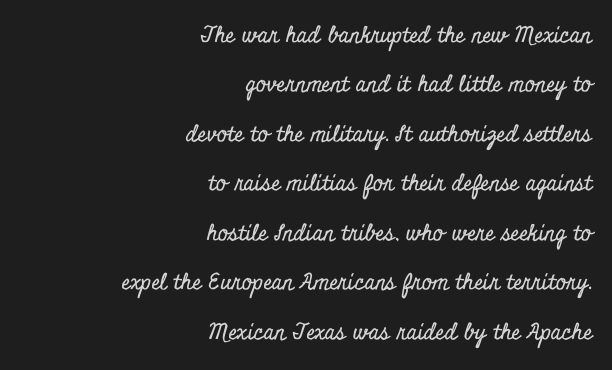
The image shows 22 px text type; set right-aligned, loose line spacing (2.25x), normal letter spacing, not underlined.
